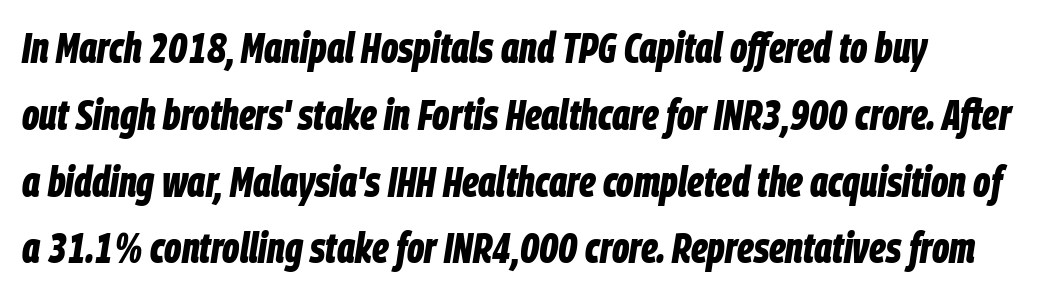
The image shows 42 px bold, condensed type, italic (leaning right); set normal line spacing (1.59x), normal letter spacing, not underlined; low stroke contrast and a large x-height.
